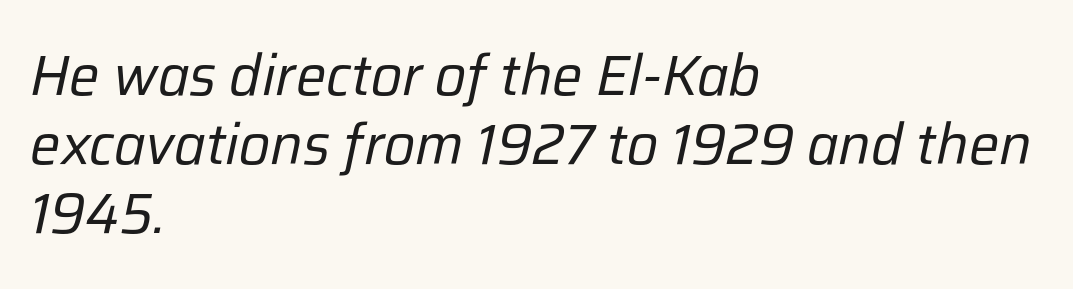
Characters follow at the spacing the type designer built in. Stroke thickness stays within the range of a standard reading face or lighter. There's an unmistakable incline to the writing here. Type without underlining.
